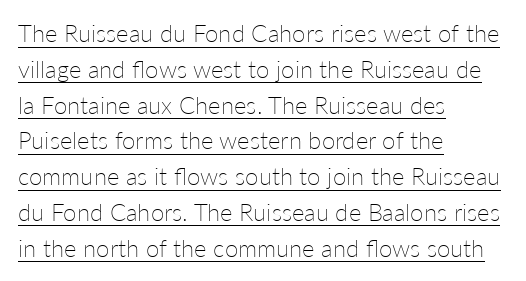
The image shows 24 px text type, upright; set left-aligned, normal line spacing (1.49x), normal letter spacing, underlined.
